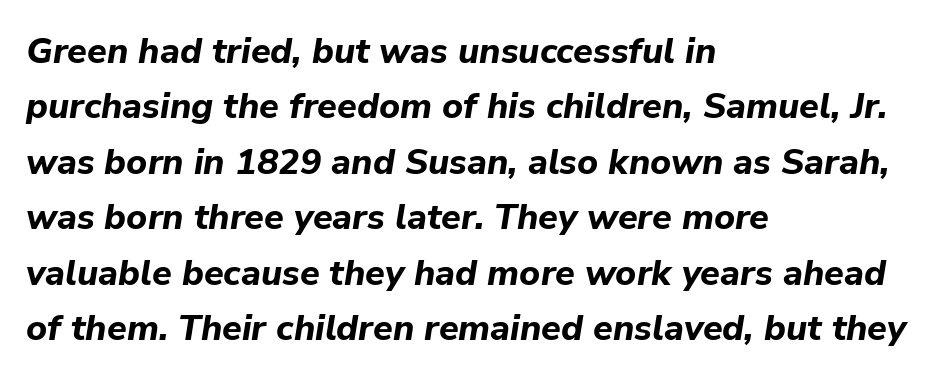
{"italic": "yes", "lean": "right", "slant_degrees": 9, "bold": "yes", "weight": "bold", "width": "normal", "stroke_contrast": "low", "x_height": "medium", "monospaced": "no", "underline": "no", "align": "left", "line_spacing": "normal", "line_spacing_ratio": 1.54, "letter_spacing": "normal", "letter_spacing_em": 0.0, "glyph_px": 36}
